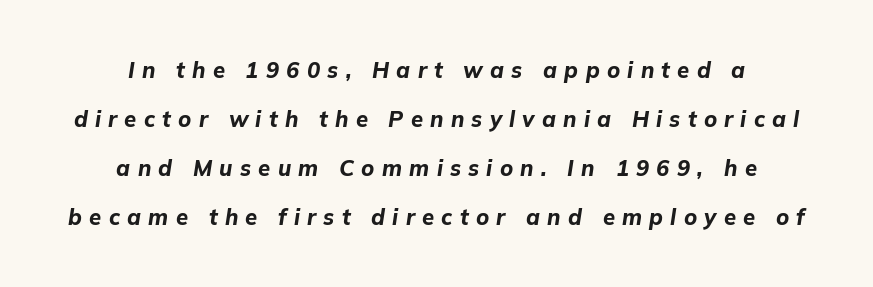
The specimen omits any rule beneath the text block's lines. You could only call the tracking loose — the letters float apart. Weight: bold. If you drew a line through each stem, it would be angled.
